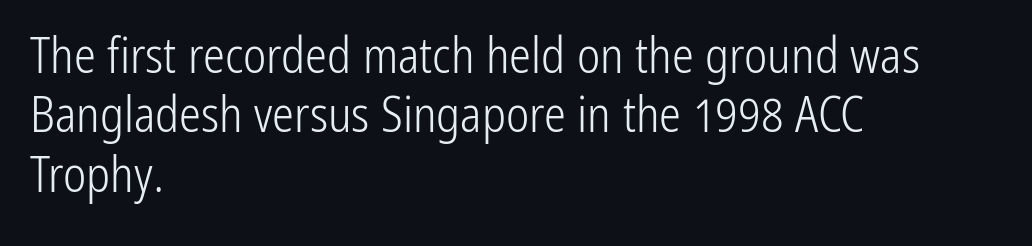
The image shows 49 px light, condensed sans-serif type, upright; set left-aligned, line spacing 1.21x, normal letter spacing, not underlined; low stroke contrast and a medium x-height.
